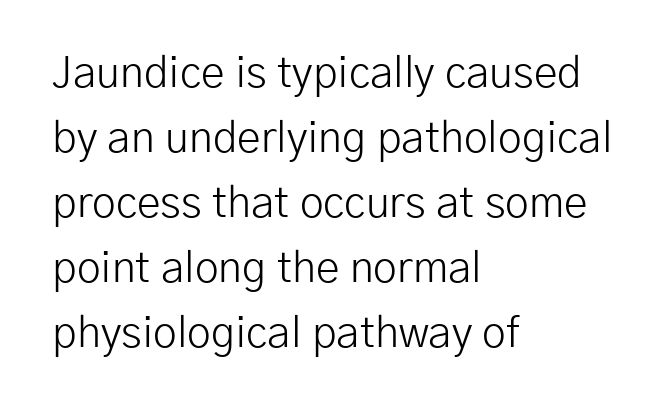
Q: Is the text bold? A: No.
Q: Is the text italic (slanted)? A: No, it is upright.
Q: Is the typeface a serif or a sans-serif typeface? A: Sans-serif.
Q: Is the text underlined? A: No.
Q: How is the paragraph aligned? A: Left-aligned.
Q: Is the spacing between letters normal or unusually wide? A: Normal.
Q: Is the spacing between lines tight, normal or loose? A: Normal.
Q: Width (condensed, normal, or wide)? A: Normal.
Q: Stroke contrast? A: Low.
Q: x-height? A: Medium.
Q: Monospaced? A: No.
